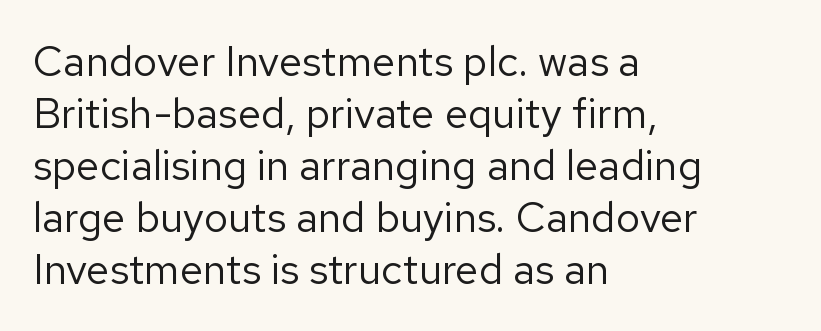
The image shows 42 px regular-weight sans-serif type, upright; set left-aligned, line spacing 1.24x, normal letter spacing, not underlined; low stroke contrast and a medium x-height.
